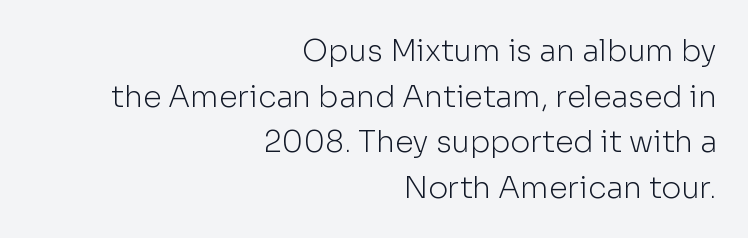
Q: Is the text bold? A: No.
Q: Is the text italic (slanted)? A: No, it is upright.
Q: Is the typeface a serif or a sans-serif typeface? A: Sans-serif.
Q: Is the text underlined? A: No.
Q: How is the paragraph aligned? A: Right-aligned.
Q: Is the spacing between letters normal or unusually wide? A: Normal.
Q: Is the spacing between lines tight, normal or loose? A: Normal.
Q: Width (condensed, normal, or wide)? A: Normal.
Q: Stroke contrast? A: Low.
Q: x-height? A: Medium.
Q: Monospaced? A: No.
